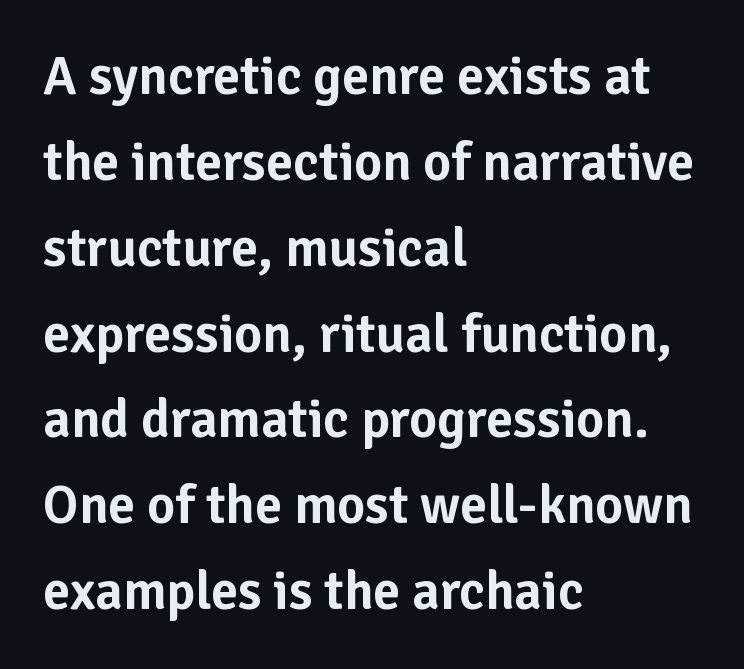
{"serif": "no", "italic": "no", "width": "normal", "stroke_contrast": "low", "x_height": "medium", "monospaced": "no", "underline": "no", "align": "left", "line_spacing": "normal", "line_spacing_ratio": 1.59, "letter_spacing": "normal", "letter_spacing_em": 0.0, "glyph_px": 54}
